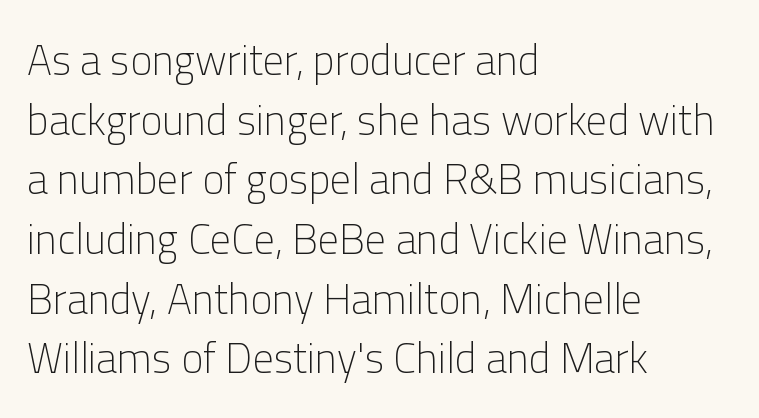
Q: Is the text bold? A: No.
Q: Is the text italic (slanted)? A: No, it is upright.
Q: Is the typeface a serif or a sans-serif typeface? A: Sans-serif.
Q: Is the text underlined? A: No.
Q: How is the paragraph aligned? A: Left-aligned.
Q: Is the spacing between letters normal or unusually wide? A: Normal.
Q: Is the spacing between lines tight, normal or loose? A: Normal.
Q: Width (condensed, normal, or wide)? A: Normal.
Q: Stroke contrast? A: Low.
Q: x-height? A: Medium.
Q: Monospaced? A: No.
